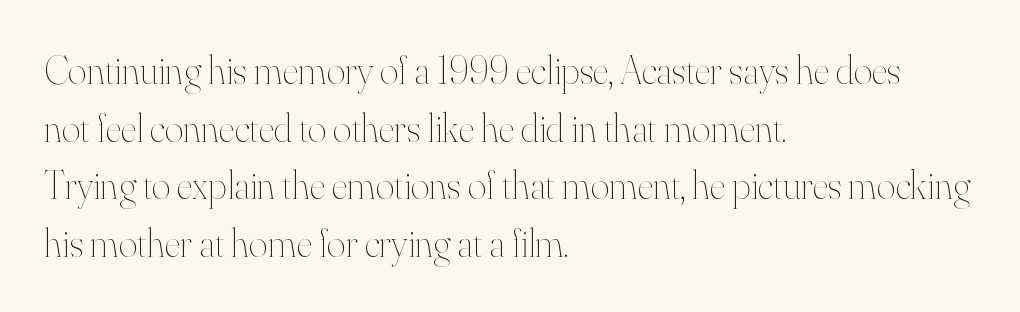
The image shows 40 px thin type, upright; set left-aligned, normal line spacing (1.44x), normal letter spacing, not underlined; high stroke contrast and a small x-height.
